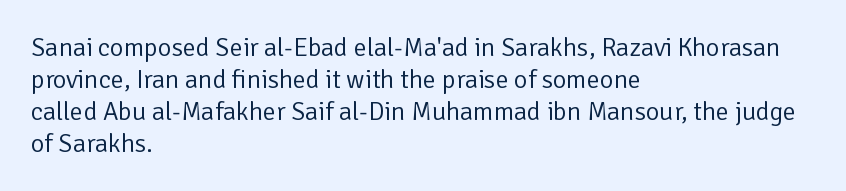
Q: Is the text bold? A: No.
Q: Is the text italic (slanted)? A: No, it is upright.
Q: Is the text underlined? A: No.
Q: How is the paragraph aligned? A: Left-aligned.
Q: Is the spacing between letters normal or unusually wide? A: Normal.
